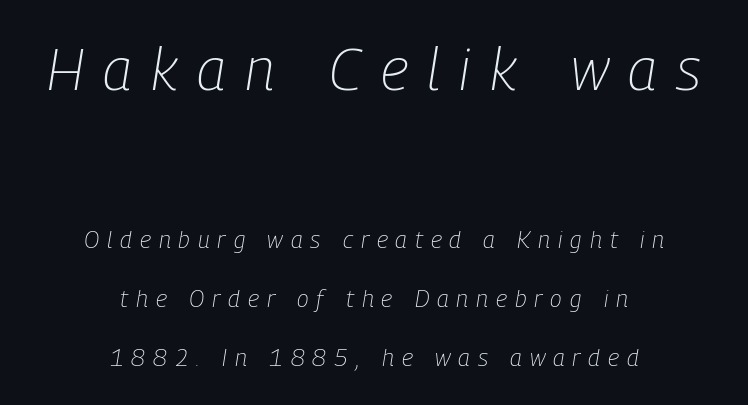
Q: Is the text bold? A: No.
Q: Is the text italic (slanted)? A: Yes, it leans right by about 9 degrees.
Q: Is the text underlined? A: No.
Q: How is the paragraph aligned? A: Centered.
Q: Is the spacing between letters normal or unusually wide? A: Unusually wide.
Q: Is the spacing between lines tight, normal or loose? A: Loose.
Q: Which block of text is set in a larger size, the first (top) or the second (bottom)? A: The first (top) one.
Q: Width (condensed, normal, or wide)? A: Condensed.
Q: Stroke contrast? A: Low.
Q: x-height? A: Medium.
Q: Monospaced? A: No.
